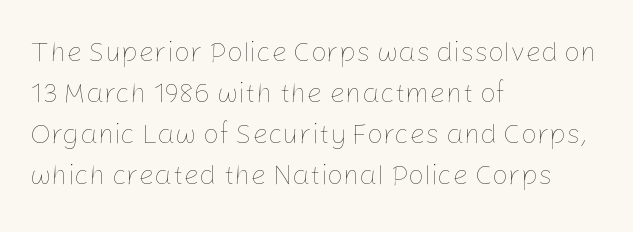
{"italic": "no", "bold": "no", "weight": "thin", "width": "normal", "stroke_contrast": "low", "x_height": "medium", "monospaced": "no", "underline": "no", "align": "left", "line_spacing": "normal", "line_spacing_ratio": 1.47, "letter_spacing": "normal", "letter_spacing_em": 0.0, "glyph_px": 28}
